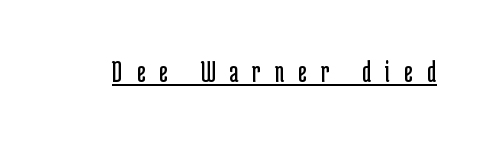
{"serif": "no", "italic": "no", "bold": "no", "weight": "regular", "width": "condensed", "stroke_contrast": "low", "x_height": "medium", "monospaced": "no", "underline": "yes", "letter_spacing": "wide", "letter_spacing_em": 0.45, "glyph_px": 31}
